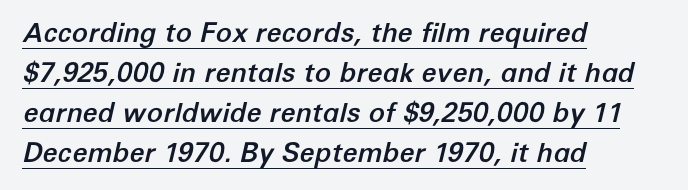
The image shows 27 px text type, italic (leaning right); set left-aligned, normal line spacing (1.48x), normal letter spacing, underlined.
